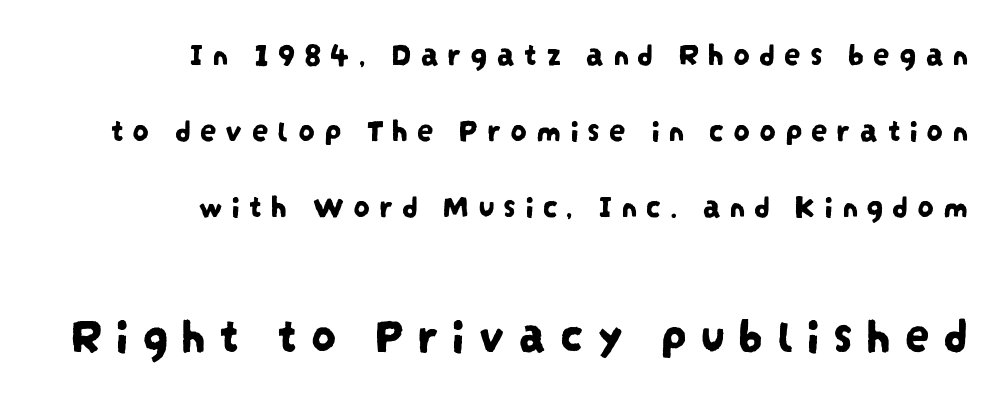
The face used here is proportionally spaced, like ordinary book or web type. A typesetter would call this heavily tracked-out type. This block would shrink considerably if given ordinary leading; it's expanded now. Examine the stroke ends and you'll find no serifs. Which margin do the lines hug? The right one — the left edge is uneven.
